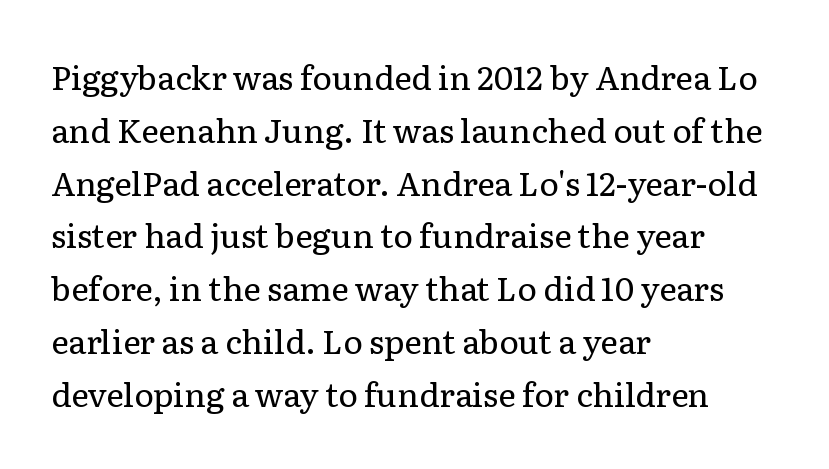
Q: Is the text bold? A: No.
Q: Is the text italic (slanted)? A: No, it is upright.
Q: Is the typeface a serif or a sans-serif typeface? A: Serif.
Q: Is the text underlined? A: No.
Q: How is the paragraph aligned? A: Left-aligned.
Q: Is the spacing between letters normal or unusually wide? A: Normal.
Q: Is the spacing between lines tight, normal or loose? A: Normal.
Q: Width (condensed, normal, or wide)? A: Normal.
Q: Stroke contrast? A: Low.
Q: x-height? A: Medium.
Q: Monospaced? A: No.
